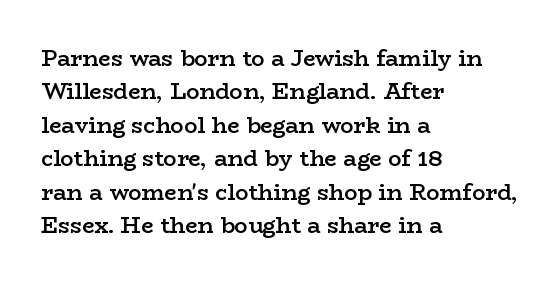
{"italic": "no", "bold": "semi", "underline": "no", "align": "left", "line_spacing": "normal", "line_spacing_ratio": 1.52, "letter_spacing": "normal", "letter_spacing_em": 0.0, "glyph_px": 22}
